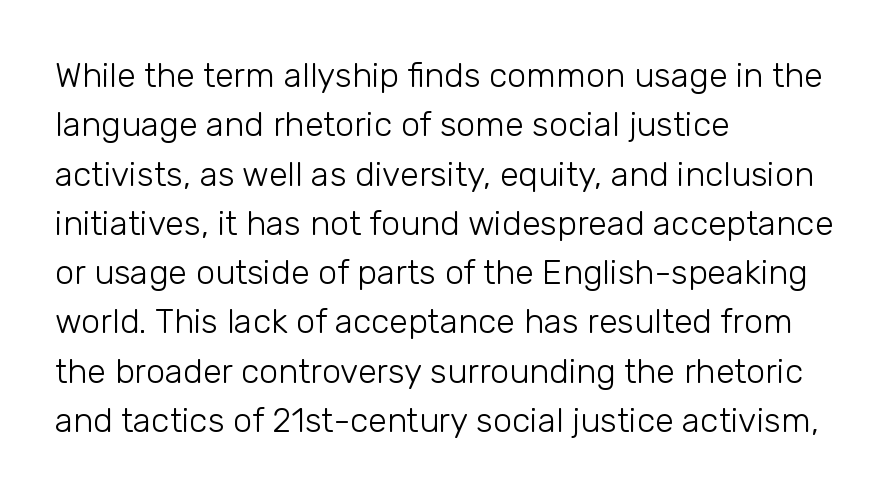
{"serif": "no", "italic": "no", "bold": "no", "weight": "light", "width": "normal", "stroke_contrast": "low", "x_height": "medium", "monospaced": "no", "underline": "no", "align": "left", "line_spacing": "normal", "line_spacing_ratio": 1.45, "letter_spacing": "normal", "letter_spacing_em": 0.0, "glyph_px": 34}
